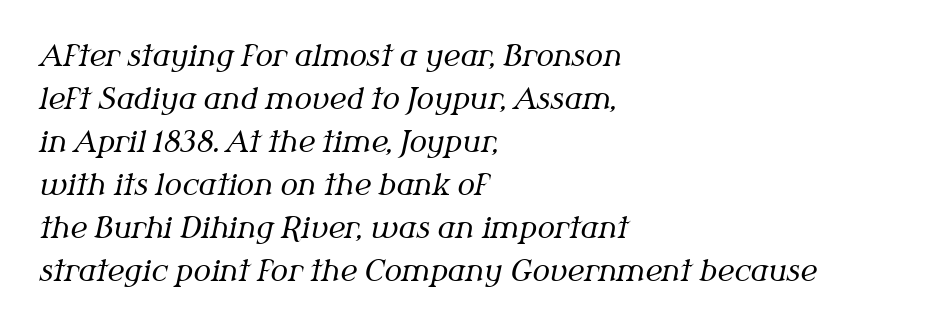
The image shows 29 px regular-weight serif type, italic (leaning right); set left-aligned, normal line spacing (1.48x), normal letter spacing, not underlined; medium stroke contrast and a medium x-height.
